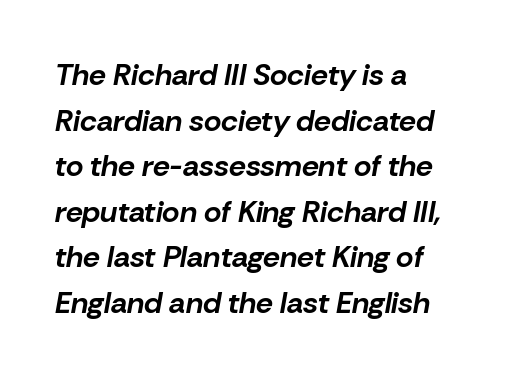
{"italic": "yes", "lean": "right", "slant_degrees": 10, "bold": "yes", "weight": "bold", "width": "normal", "stroke_contrast": "low", "x_height": "medium", "monospaced": "no", "underline": "no", "align": "left", "line_spacing": "normal", "line_spacing_ratio": 1.52, "letter_spacing": "normal", "letter_spacing_em": 0.0, "glyph_px": 30}
